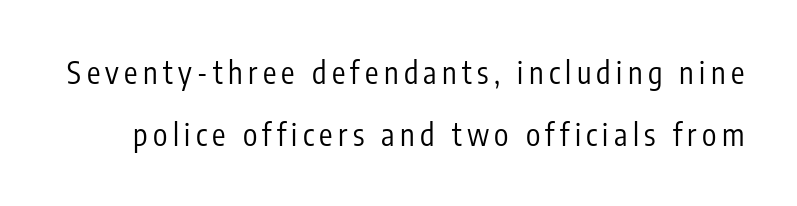
{"serif": "no", "italic": "no", "bold": "no", "weight": "regular", "width": "condensed", "stroke_contrast": "low", "x_height": "medium", "monospaced": "no", "underline": "no", "line_spacing": "loose", "line_spacing_ratio": 2.06, "glyph_px": 30}
